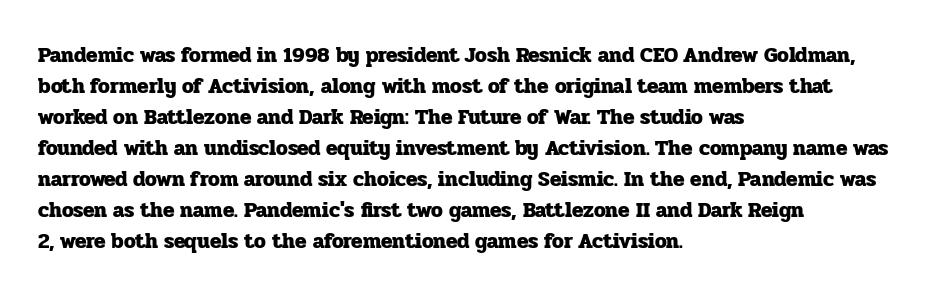
Q: Is the text bold? A: Yes.
Q: Is the text italic (slanted)? A: No, it is upright.
Q: Is the text underlined? A: No.
Q: How is the paragraph aligned? A: Left-aligned.
Q: Is the spacing between letters normal or unusually wide? A: Normal.
Q: Is the spacing between lines tight, normal or loose? A: Normal.
